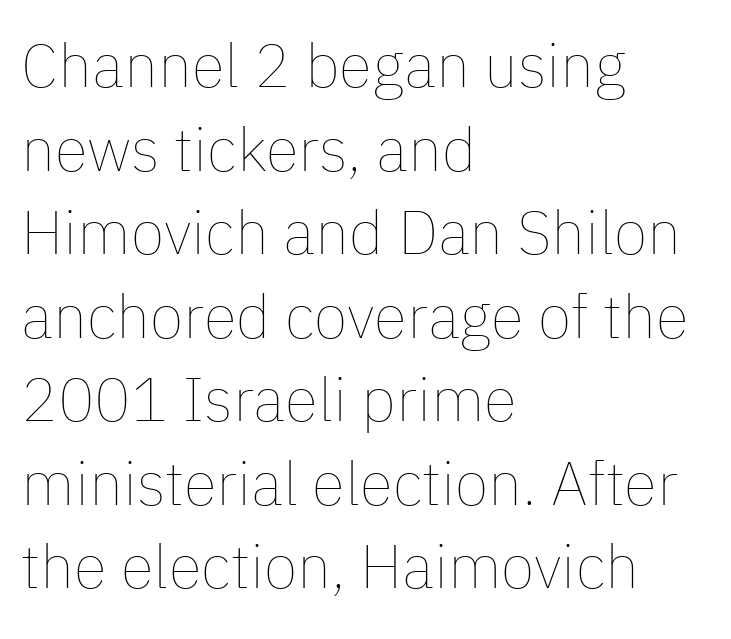
{"italic": "no", "bold": "no", "weight": "thin", "width": "normal", "stroke_contrast": "low", "x_height": "medium", "monospaced": "no", "underline": "no", "align": "left", "line_spacing": "normal", "line_spacing_ratio": 1.37, "letter_spacing": "normal", "letter_spacing_em": 0.0, "glyph_px": 61}
